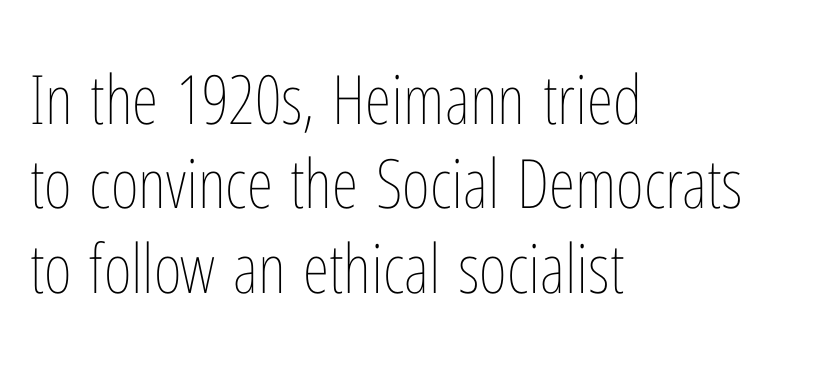
Q: Is the text bold? A: No.
Q: Is the text italic (slanted)? A: No, it is upright.
Q: Is the text underlined? A: No.
Q: How is the paragraph aligned? A: Left-aligned.
Q: Is the spacing between letters normal or unusually wide? A: Normal.
Q: Width (condensed, normal, or wide)? A: Condensed.
Q: Stroke contrast? A: Low.
Q: x-height? A: Medium.
Q: Monospaced? A: No.
